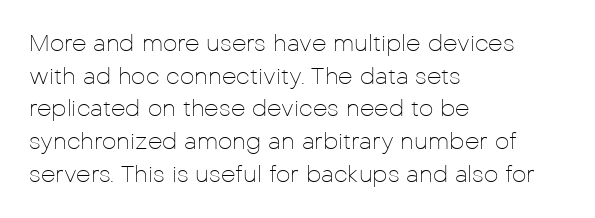
Characters follow at the spacing the type designer built in. The letterforms sit at book weight or below. Rendered with straight, roman letterforms. The rows are spaced the way most documents space them. The strip under each line holds only bare page.
